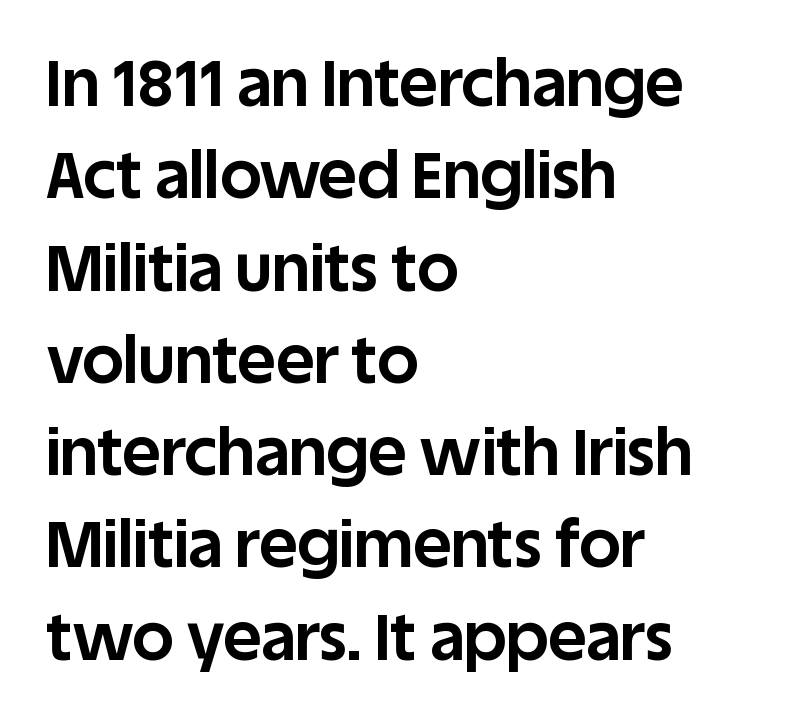
{"serif": "no", "italic": "no", "bold": "yes", "weight": "bold", "width": "normal", "stroke_contrast": "low", "x_height": "large", "monospaced": "no", "underline": "no", "align": "left", "line_spacing": "normal", "line_spacing_ratio": 1.42, "letter_spacing": "normal", "letter_spacing_em": 0.0, "glyph_px": 65}
